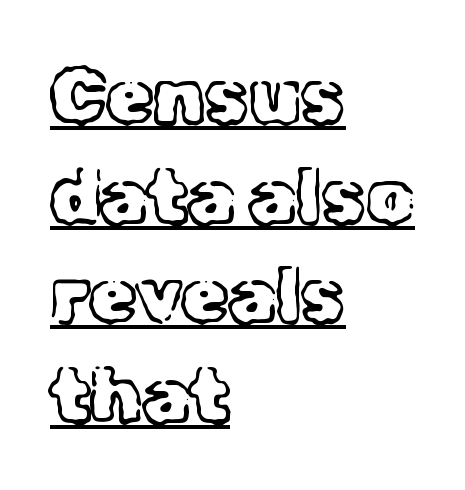
{"serif": "yes", "italic": "no", "bold": "no", "weight": "light", "width": "normal", "x_height": "medium", "monospaced": "no", "underline": "yes", "align": "left", "line_spacing": "normal", "line_spacing_ratio": 1.31, "letter_spacing": "normal", "letter_spacing_em": 0.0, "glyph_px": 76}
